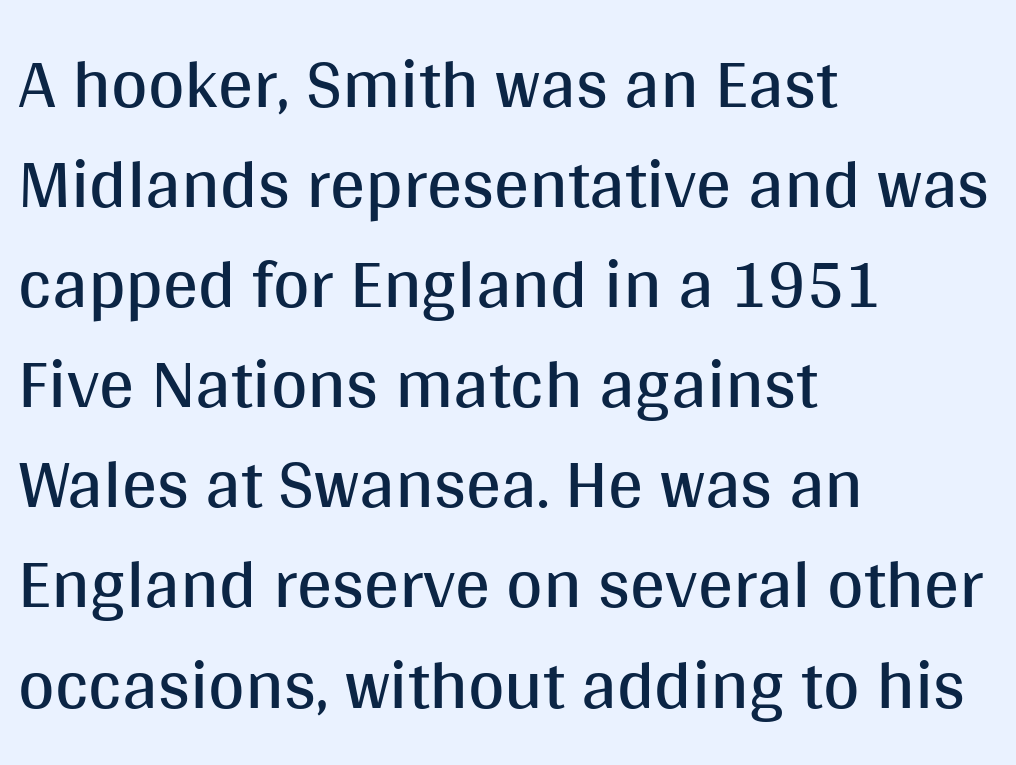
The image shows 70 px regular-weight sans-serif type, upright; set left-aligned, normal line spacing (1.43x), normal letter spacing, not underlined; medium stroke contrast and a large x-height.
